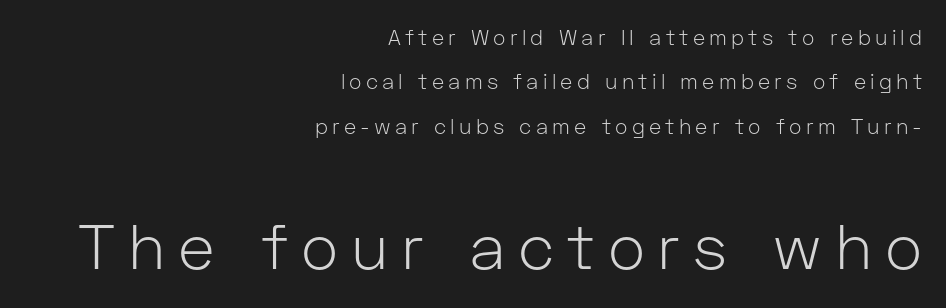
The image shows 63 px light sans-serif type, upright; set right-aligned, loose line spacing (2.11x), unusually wide letter spacing (+0.2 em), not underlined; the second (bottom) block is 3.0x larger; low stroke contrast and a medium x-height.
